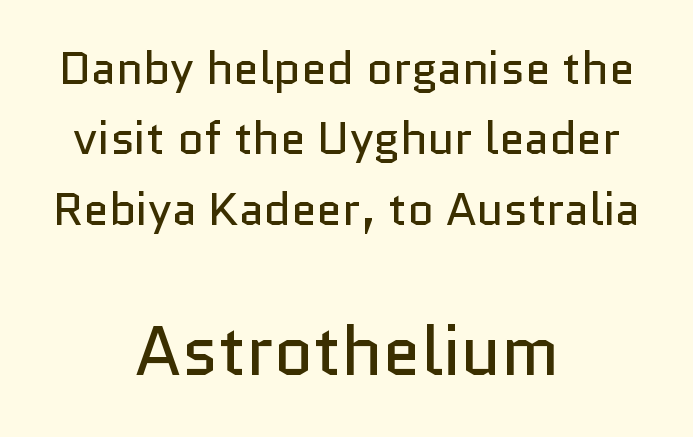
{"serif": "no", "italic": "no", "bold": "no", "weight": "regular", "width": "normal", "stroke_contrast": "low", "x_height": "medium", "monospaced": "no", "underline": "no", "align": "center", "line_spacing": "normal", "line_spacing_ratio": 1.53, "letter_spacing": "normal", "letter_spacing_em": 0.0, "larger_block": "second", "size_ratio": 1.5, "glyph_px": 69}
